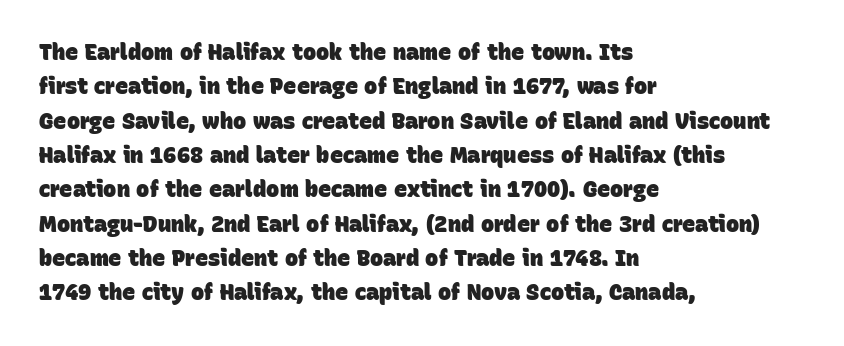
The space directly below the letters is spotless. Visually the block forms a straight wall on the left and a jagged coastline on the right. Inter-character spacing is left at the font's built-in metrics. Heavy, bold letterforms. Regular leading.
